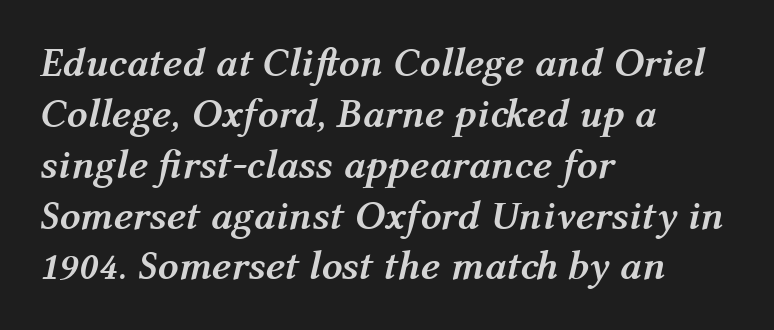
A typesetter would mark this as italic. The horizontal fit of the characters is conventional and even. A clean baseline with only descenders dipping below it. Character widths vary here, with narrow letters taking less room than wide ones. Strong, thick strokes mark this as bold type.
